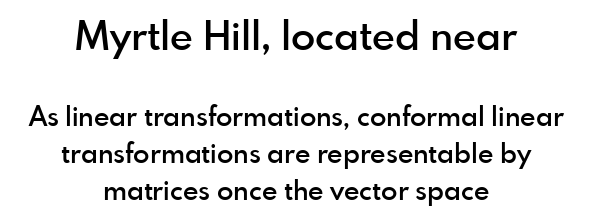
The rendering uses a semibold face; strokes are thickened but not to full bold. Serif or sans? Sans — the stroke terminals are bare. Check the space under the baseline: it is left empty. Two sizes are in play, and the larger belongs to the first block.
